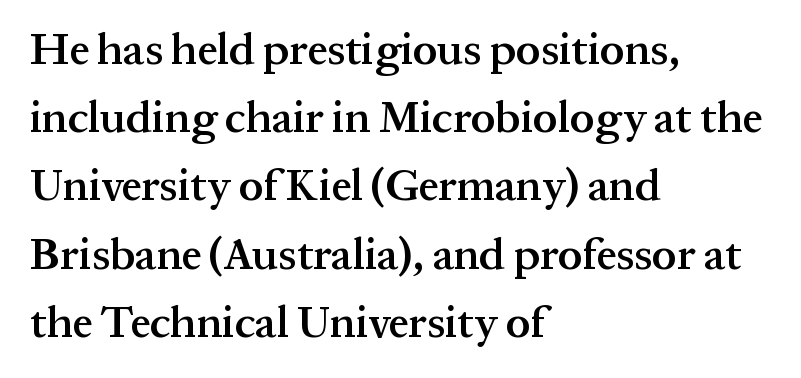
Q: Is the text bold? A: Semi-bold.
Q: Is the text italic (slanted)? A: No, it is upright.
Q: Is the typeface a serif or a sans-serif typeface? A: Serif.
Q: Is the text underlined? A: No.
Q: How is the paragraph aligned? A: Left-aligned.
Q: Is the spacing between letters normal or unusually wide? A: Normal.
Q: Is the spacing between lines tight, normal or loose? A: Normal.
Q: Width (condensed, normal, or wide)? A: Normal.
Q: Stroke contrast? A: Medium.
Q: x-height? A: Medium.
Q: Monospaced? A: No.
